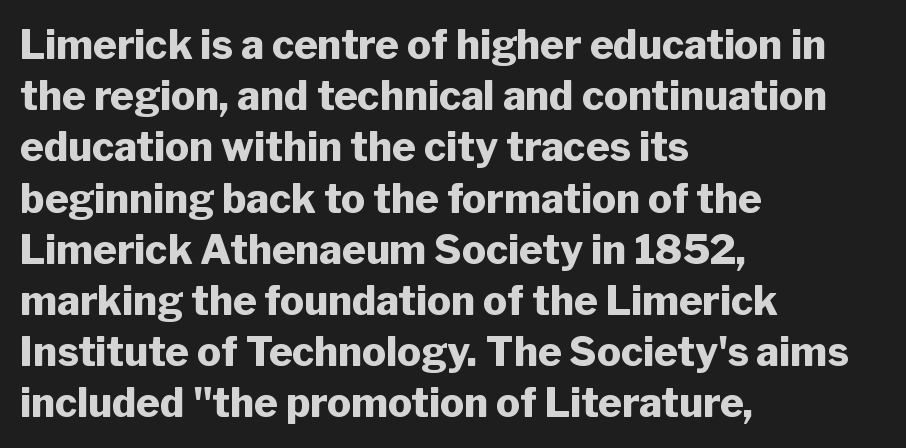
The glyphs in this specimen are sans serif. Characters remain perfectly vertical along every line. Note the varied advance widths — an 'i' is clearly narrower than an 'm'. The space directly below the letters is spotless.
